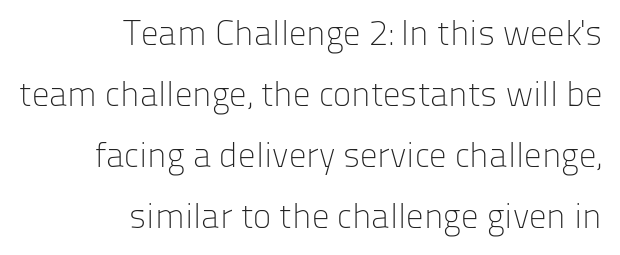
Alignment: flush right. Weight class: somewhere from thin through regular. Is the letter spacing exaggerated? No — it looks like the ordinary default. Character widths vary here, with narrow letters taking less room than wide ones.
